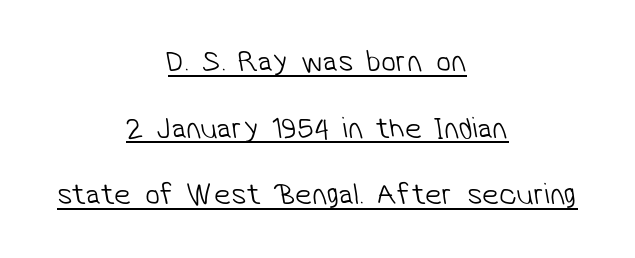
{"serif": "no", "bold": "no", "weight": "light", "width": "normal", "stroke_contrast": "low", "x_height": "medium", "monospaced": "no", "underline": "yes", "align": "center", "line_spacing": "loose", "line_spacing_ratio": 2.22, "letter_spacing": "normal", "letter_spacing_em": 0.0, "glyph_px": 30}
